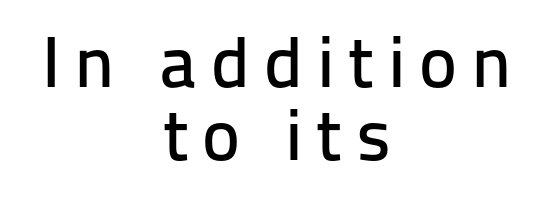
Q: Is the text italic (slanted)? A: No, it is upright.
Q: Is the typeface a serif or a sans-serif typeface? A: Sans-serif.
Q: Is the text underlined? A: No.
Q: How is the paragraph aligned? A: Centered.
Q: Is the spacing between lines tight, normal or loose? A: Tight.
Q: Width (condensed, normal, or wide)? A: Normal.
Q: Stroke contrast? A: Low.
Q: x-height? A: Medium.
Q: Monospaced? A: No.
